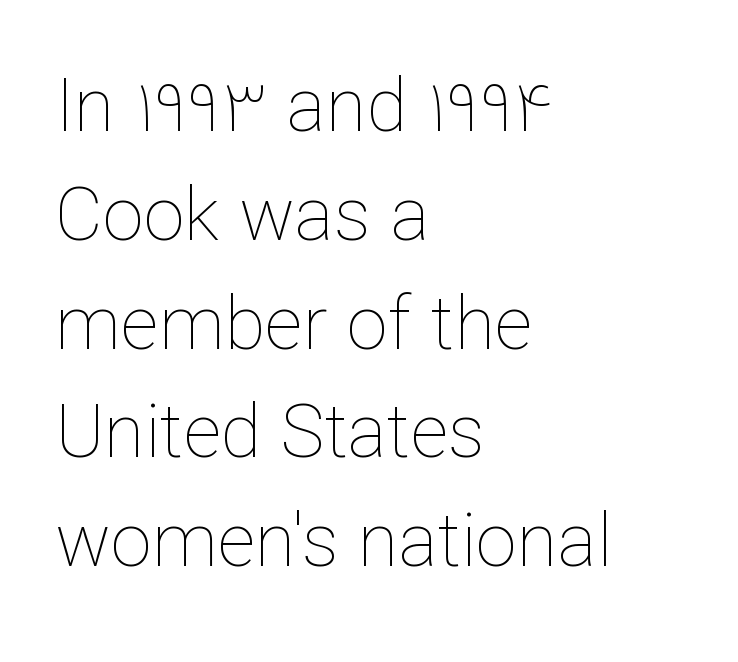
Q: Is the text bold? A: No.
Q: Is the text italic (slanted)? A: No, it is upright.
Q: Is the text underlined? A: No.
Q: How is the paragraph aligned? A: Left-aligned.
Q: Is the spacing between letters normal or unusually wide? A: Normal.
Q: Is the spacing between lines tight, normal or loose? A: Normal.
Q: Width (condensed, normal, or wide)? A: Normal.
Q: Stroke contrast? A: Low.
Q: x-height? A: Medium.
Q: Monospaced? A: No.
